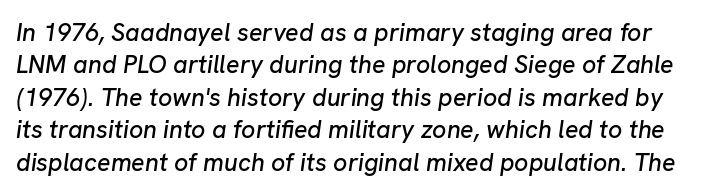
Q: Is the text italic (slanted)? A: Yes, it leans right by about 8 degrees.
Q: Is the text underlined? A: No.
Q: Is the spacing between letters normal or unusually wide? A: Normal.
Q: Is the spacing between lines tight, normal or loose? A: Normal.
